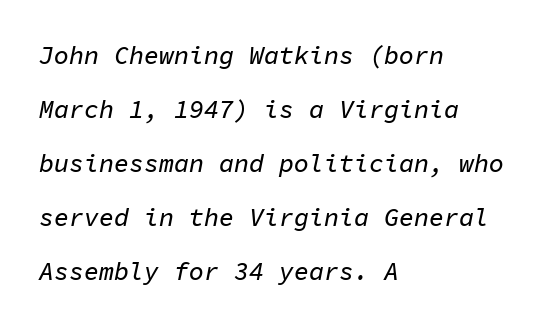
Q: Is the text italic (slanted)? A: Yes, it leans right by about 11 degrees.
Q: Is the text underlined? A: No.
Q: How is the paragraph aligned? A: Left-aligned.
Q: Is the spacing between letters normal or unusually wide? A: Normal.
Q: Is the spacing between lines tight, normal or loose? A: Loose.
